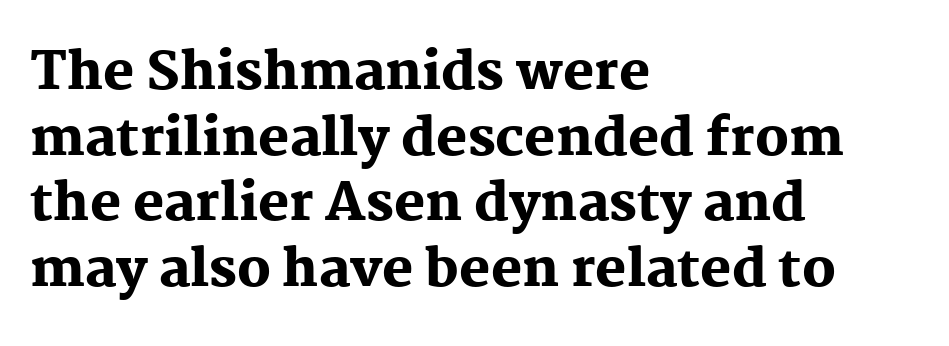
Q: Is the text bold? A: Yes.
Q: Is the text italic (slanted)? A: No, it is upright.
Q: Is the typeface a serif or a sans-serif typeface? A: Serif.
Q: Is the text underlined? A: No.
Q: How is the paragraph aligned? A: Left-aligned.
Q: Is the spacing between letters normal or unusually wide? A: Normal.
Q: Is the spacing between lines tight, normal or loose? A: Normal.
Q: Width (condensed, normal, or wide)? A: Normal.
Q: Stroke contrast? A: Medium.
Q: x-height? A: Medium.
Q: Monospaced? A: No.
